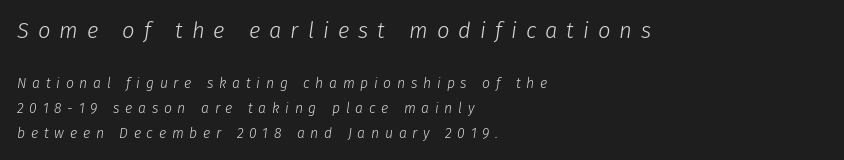
Q: Is the text bold? A: No.
Q: Is the text italic (slanted)? A: Yes, it leans right by about 8 degrees.
Q: Is the text underlined? A: No.
Q: How is the paragraph aligned? A: Left-aligned.
Q: Is the spacing between letters normal or unusually wide? A: Unusually wide.
Q: Which block of text is set in a larger size, the first (top) or the second (bottom)? A: The first (top) one.
